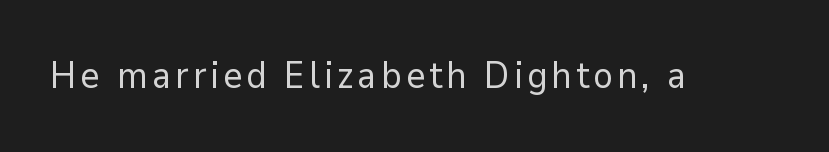
{"serif": "no", "italic": "no", "bold": "no", "weight": "regular", "width": "normal", "stroke_contrast": "low", "x_height": "medium", "monospaced": "no", "underline": "no", "glyph_px": 37}
